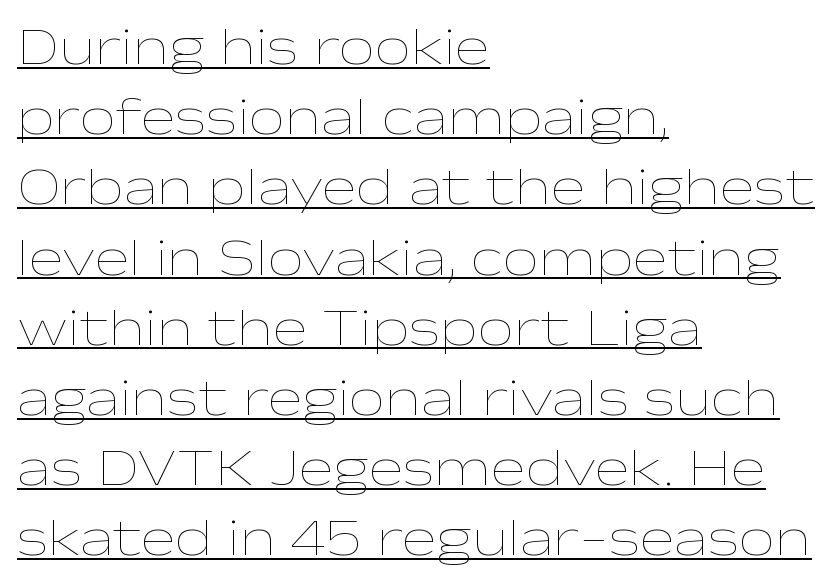
The image shows 52 px thin, wide type, upright; set left-aligned, normal line spacing (1.35x), normal letter spacing, underlined; low stroke contrast and a medium x-height.
